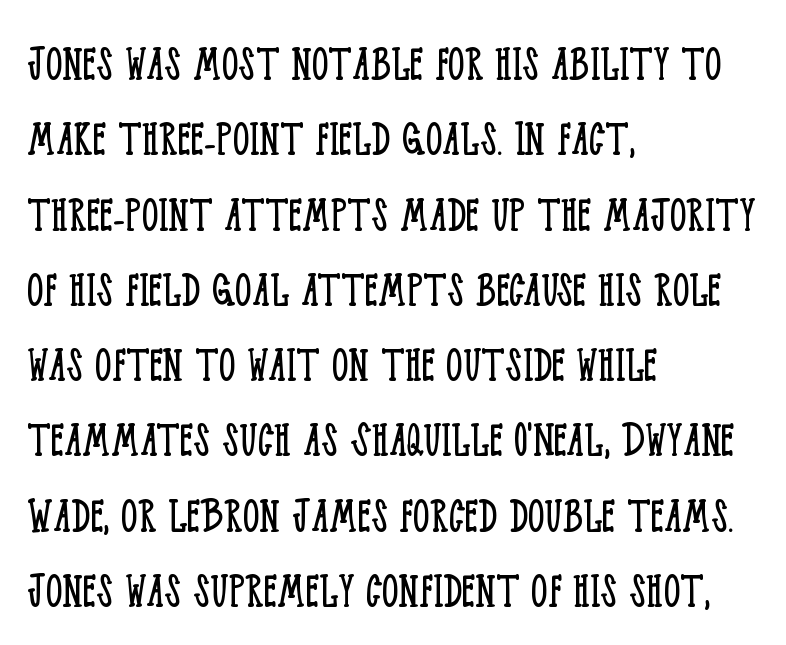
Characters follow at the spacing the type designer built in. This sample uses an upright cut, with every glyph sitting square on the baseline. This sample keeps an unexceptional amount of space between lines. This sample has the flowing, uneven cadence of proportional lettering. Each line starts at the same left margin while the right side varies.
